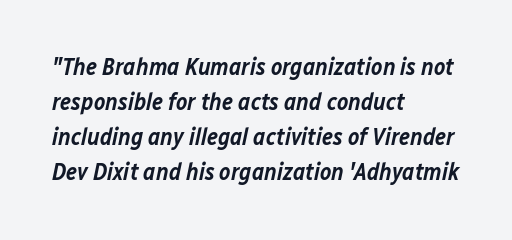
The image shows 24 px text type, italic (leaning right); set left-aligned, normal line spacing (1.46x), normal letter spacing, not underlined.
